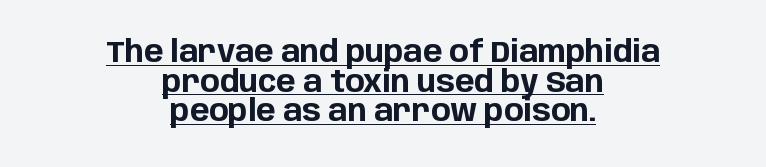
{"serif": "no", "italic": "no", "bold": "yes", "weight": "bold", "width": "normal", "stroke_contrast": "low", "x_height": "large", "monospaced": "no", "underline": "yes", "align": "center", "line_spacing": "tight", "line_spacing_ratio": 1.02, "letter_spacing": "normal", "letter_spacing_em": 0.0, "glyph_px": 29}
